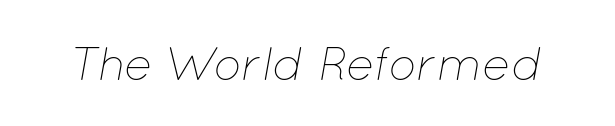
{"italic": "yes", "lean": "right", "slant_degrees": 12, "bold": "no", "weight": "thin", "width": "normal", "stroke_contrast": "low", "x_height": "medium", "monospaced": "no", "underline": "no", "letter_spacing": "normal", "letter_spacing_em": 0.0, "glyph_px": 47}
